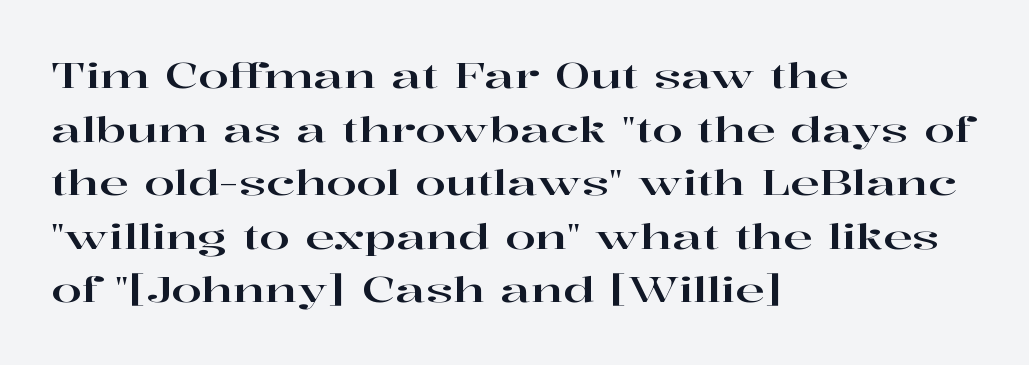
The image shows 35 px wide serif type, upright; set left-aligned, normal line spacing (1.53x), normal letter spacing, not underlined; high stroke contrast and a medium x-height.
